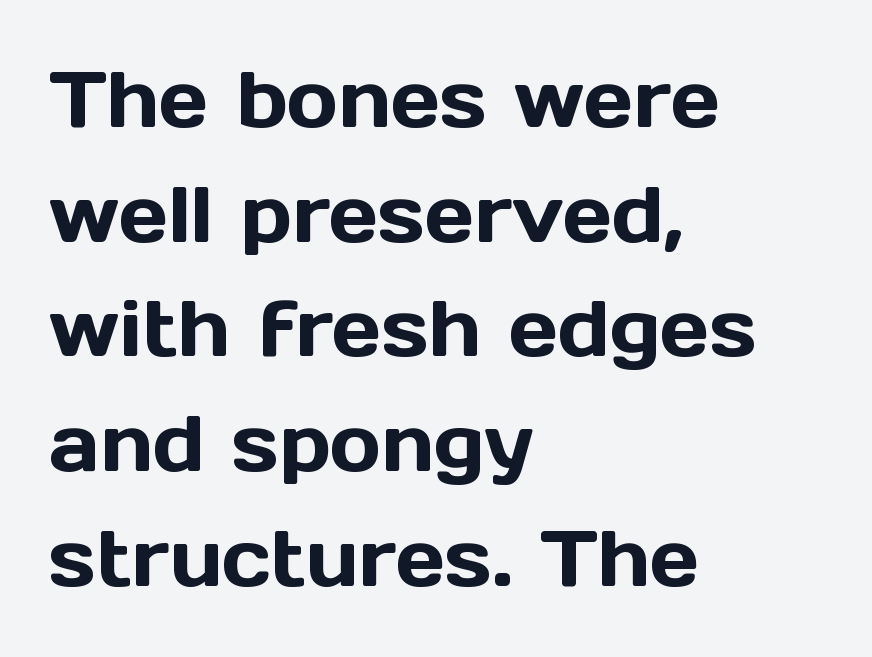
{"serif": "no", "italic": "no", "width": "normal", "x_height": "medium", "monospaced": "no", "underline": "no", "align": "left", "line_spacing": "normal", "line_spacing_ratio": 1.47, "letter_spacing": "normal", "letter_spacing_em": 0.0, "glyph_px": 78}
